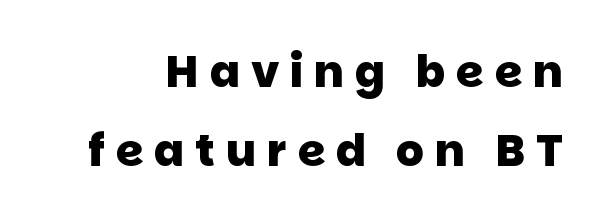
The image shows 44 px heavy sans-serif type; set line spacing 1.79x, unusually wide letter spacing (+0.25 em), not underlined; low stroke contrast and a large x-height.
